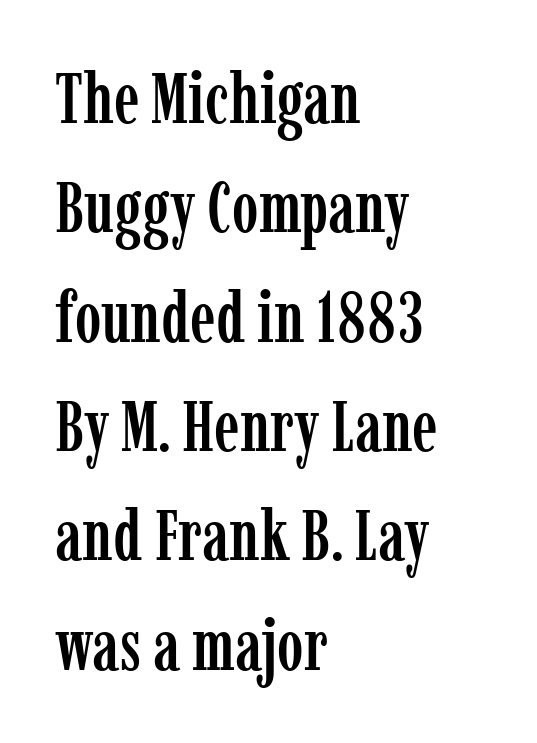
{"serif": "yes", "italic": "no", "width": "condensed", "stroke_contrast": "low", "x_height": "medium", "monospaced": "no", "underline": "no", "align": "left", "line_spacing": "normal", "line_spacing_ratio": 1.54, "letter_spacing": "normal", "letter_spacing_em": 0.0, "glyph_px": 71}
